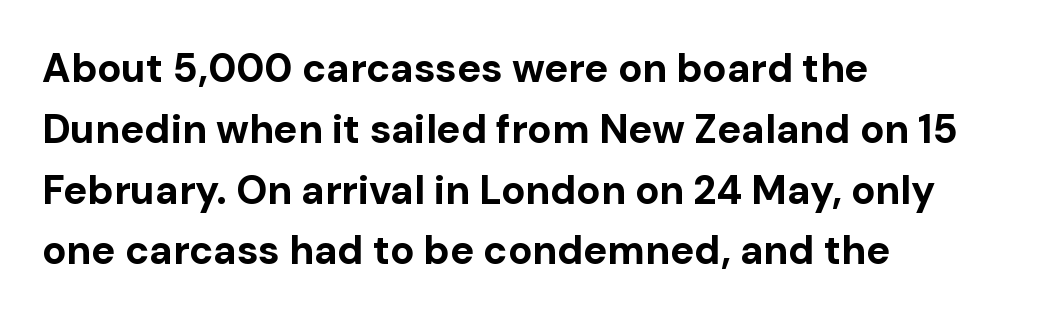
Check under the words: just untouched page. This sample uses a sans-serif face. Tracking value appears to be zero — textbook default spacing. A full-strength bold gives these letters their thick strokes. The axis of the letterforms is exactly vertical.
